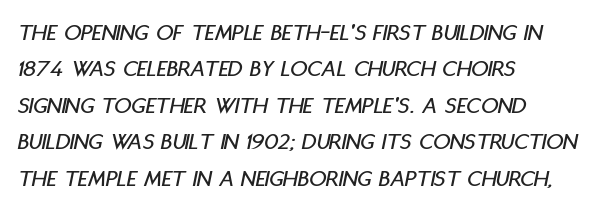
Q: Is the text italic (slanted)? A: Yes, it leans right by about 11 degrees.
Q: Is the text underlined? A: No.
Q: How is the paragraph aligned? A: Left-aligned.
Q: Is the spacing between letters normal or unusually wide? A: Normal.
Q: Is the spacing between lines tight, normal or loose? A: Normal.
